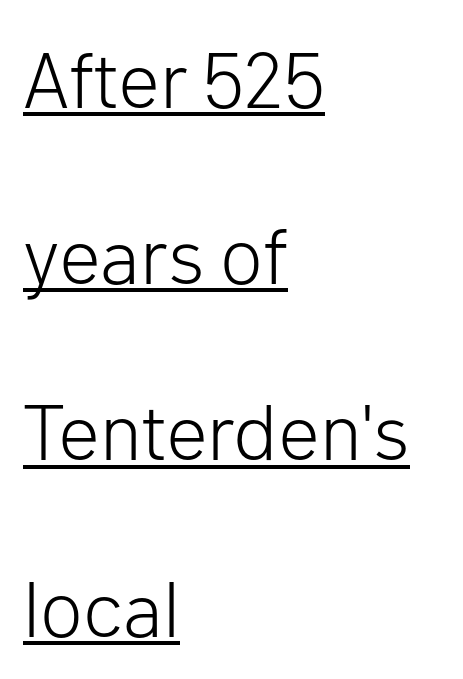
The image shows 79 px light sans-serif type, upright; set left-aligned, loose line spacing (2.23x), normal letter spacing, underlined; low stroke contrast and a medium x-height.
